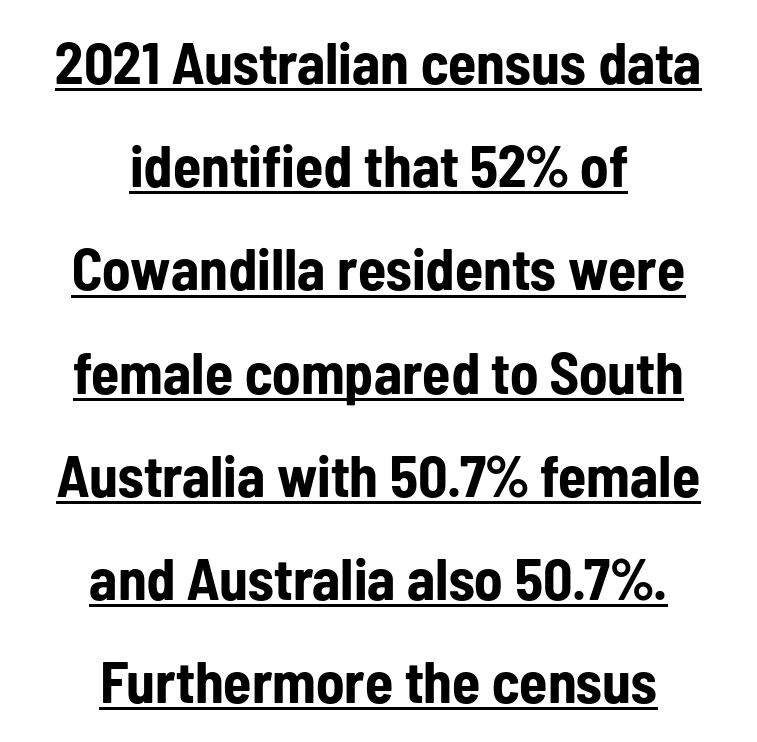
Q: Is the text bold? A: Yes.
Q: Is the text italic (slanted)? A: No, it is upright.
Q: Is the typeface a serif or a sans-serif typeface? A: Sans-serif.
Q: Is the text underlined? A: Yes.
Q: How is the paragraph aligned? A: Centered.
Q: Is the spacing between letters normal or unusually wide? A: Normal.
Q: Width (condensed, normal, or wide)? A: Condensed.
Q: Stroke contrast? A: Low.
Q: x-height? A: Medium.
Q: Monospaced? A: No.
